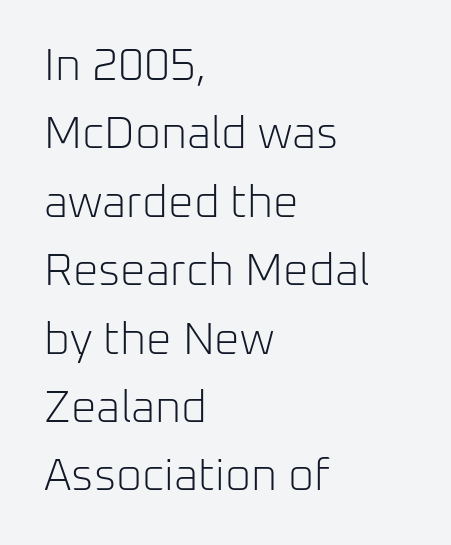
The image shows 45 px light sans-serif type, upright; set left-aligned, normal line spacing (1.52x), normal letter spacing, not underlined; low stroke contrast and a medium x-height.
